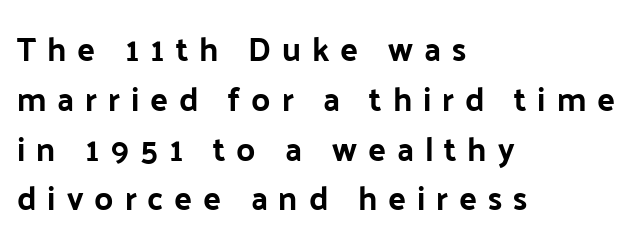
{"serif": "no", "italic": "no", "bold": "yes", "weight": "bold", "width": "normal", "stroke_contrast": "low", "x_height": "medium", "monospaced": "no", "underline": "no", "align": "left", "line_spacing": "normal", "line_spacing_ratio": 1.51, "letter_spacing": "wide", "letter_spacing_em": 0.33, "glyph_px": 33}
